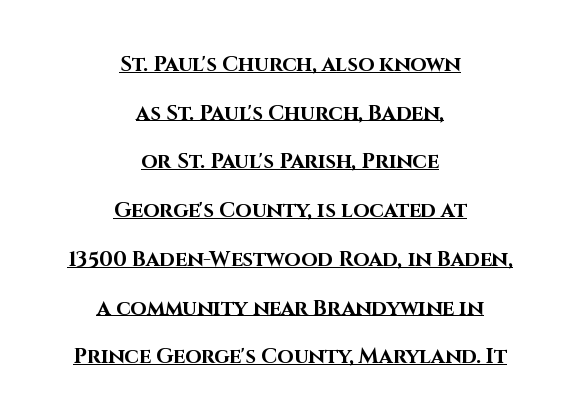
The image shows 21 px bold type, upright; set centered, loose line spacing (2.32x), normal letter spacing, underlined.
